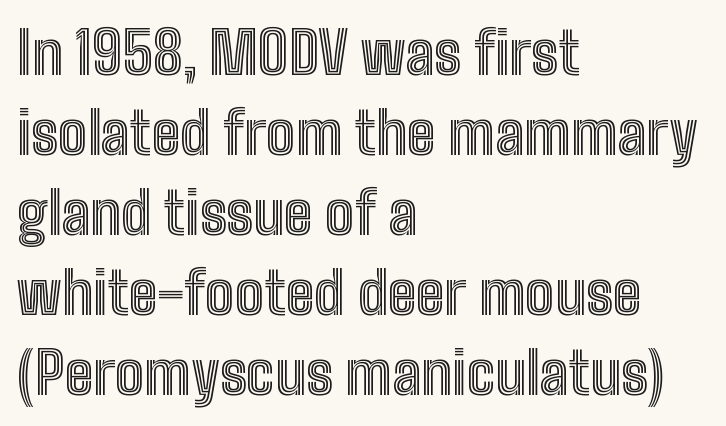
Q: Is the text italic (slanted)? A: No, it is upright.
Q: Is the text underlined? A: No.
Q: How is the paragraph aligned? A: Left-aligned.
Q: Is the spacing between letters normal or unusually wide? A: Normal.
Q: Is the spacing between lines tight, normal or loose? A: Normal.
Q: Width (condensed, normal, or wide)? A: Condensed.
Q: x-height? A: Medium.
Q: Monospaced? A: No.
